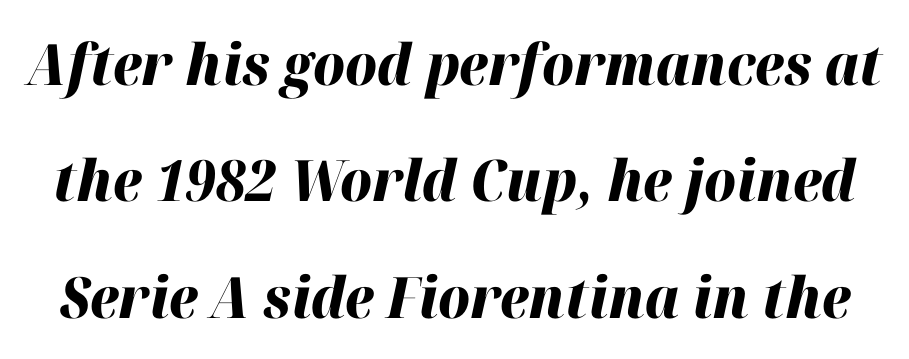
It's the slanting kind of type. Character widths vary here, with narrow letters taking less room than wide ones. Honestly, the rows look like they've been pulled way apart. These lines carry a lot of weight — the face is fully bold.
